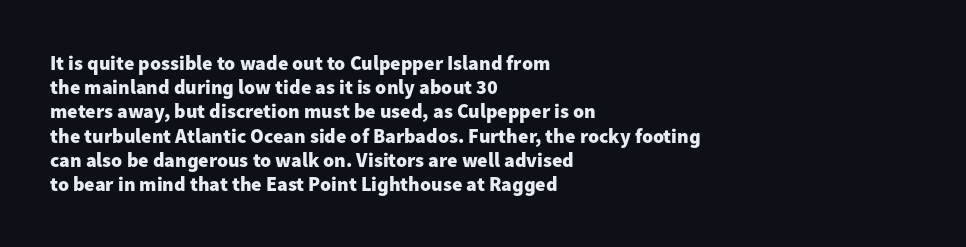
The image shows 20 px bold type, upright; set left-aligned, line spacing 1.21x, normal letter spacing, not underlined.
